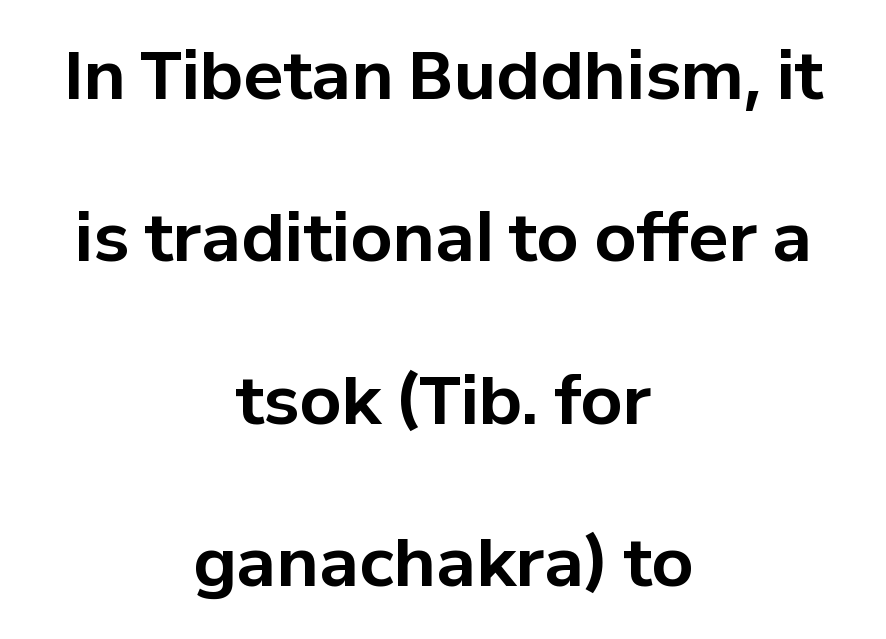
Q: Is the text bold? A: Yes.
Q: Is the text italic (slanted)? A: No, it is upright.
Q: Is the typeface a serif or a sans-serif typeface? A: Sans-serif.
Q: Is the text underlined? A: No.
Q: How is the paragraph aligned? A: Centered.
Q: Is the spacing between letters normal or unusually wide? A: Normal.
Q: Is the spacing between lines tight, normal or loose? A: Loose.
Q: Width (condensed, normal, or wide)? A: Normal.
Q: Stroke contrast? A: Low.
Q: x-height? A: Medium.
Q: Monospaced? A: No.
